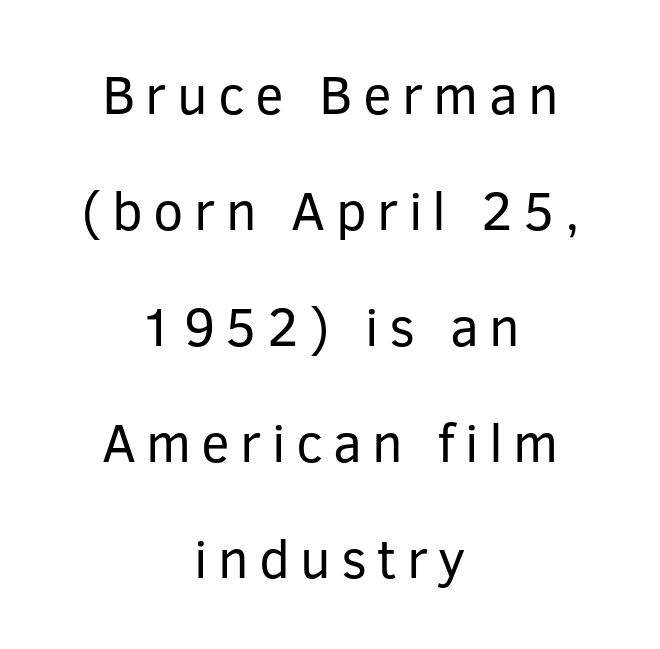
The typography opts for an upright posture over an oblique one. You can tell from the bare stems that sans-serif type was used. The words here are not underlined. A quiet, ordinary-to-light weight characterises the typeface. The face used here is proportionally spaced, like ordinary book or web type.
